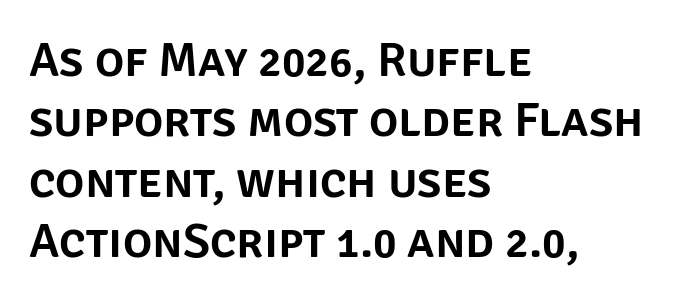
The image shows 49 px sans-serif type, upright; set left-aligned, line spacing 1.23x, normal letter spacing, not underlined; low stroke contrast and a large x-height.
